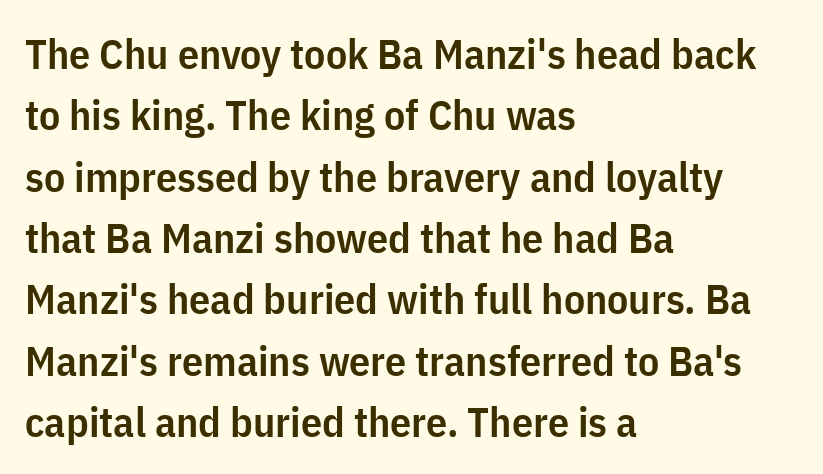
The image shows 42 px semibold, condensed sans-serif type, upright; set left-aligned, normal line spacing (1.46x), normal letter spacing, not underlined; low stroke contrast and a medium x-height.
